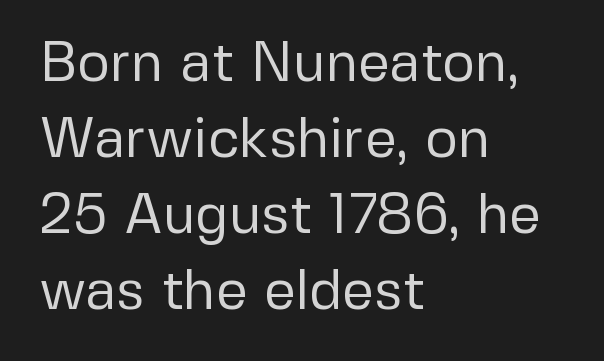
Q: Is the text bold? A: No.
Q: Is the text italic (slanted)? A: No, it is upright.
Q: Is the typeface a serif or a sans-serif typeface? A: Sans-serif.
Q: Is the text underlined? A: No.
Q: How is the paragraph aligned? A: Left-aligned.
Q: Is the spacing between letters normal or unusually wide? A: Normal.
Q: Is the spacing between lines tight, normal or loose? A: Normal.
Q: Width (condensed, normal, or wide)? A: Normal.
Q: Stroke contrast? A: Low.
Q: x-height? A: Medium.
Q: Monospaced? A: No.
